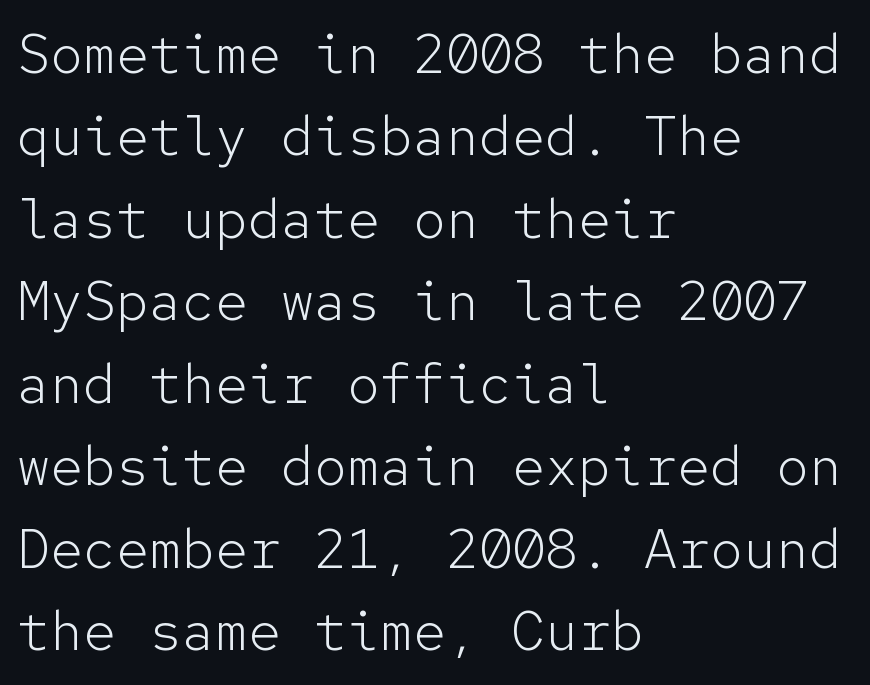
The image shows 55 px light sans-serif type, upright, monospaced; set left-aligned, normal line spacing (1.5x), normal letter spacing, not underlined; low stroke contrast and a medium x-height.
